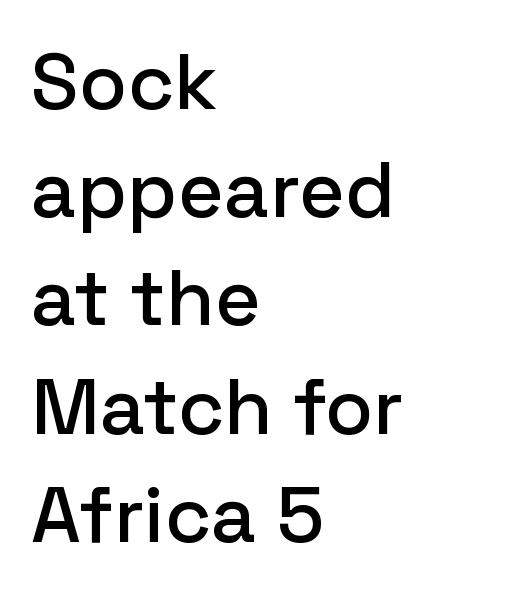
Q: Is the text italic (slanted)? A: No, it is upright.
Q: Is the typeface a serif or a sans-serif typeface? A: Sans-serif.
Q: Is the text underlined? A: No.
Q: How is the paragraph aligned? A: Left-aligned.
Q: Is the spacing between letters normal or unusually wide? A: Normal.
Q: Is the spacing between lines tight, normal or loose? A: Normal.
Q: Width (condensed, normal, or wide)? A: Normal.
Q: Stroke contrast? A: Low.
Q: x-height? A: Medium.
Q: Monospaced? A: No.
